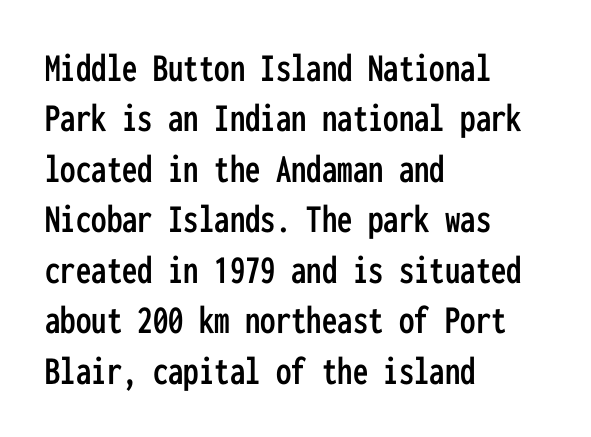
{"serif": "no", "italic": "no", "width": "condensed", "stroke_contrast": "low", "x_height": "medium", "monospaced": "yes", "underline": "no", "align": "left", "line_spacing_ratio": 1.23, "letter_spacing": "normal", "letter_spacing_em": 0.0, "glyph_px": 41}
